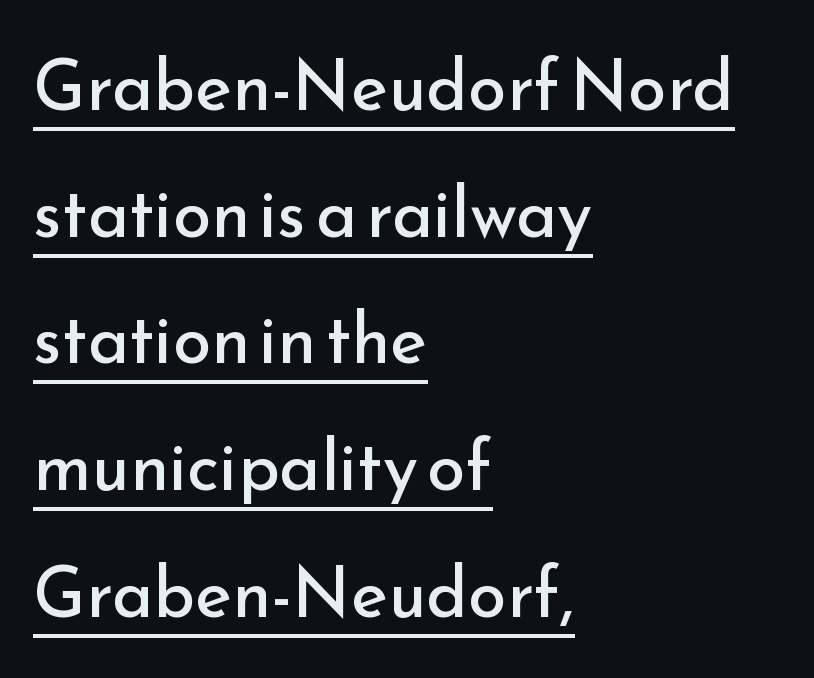
{"serif": "no", "italic": "no", "bold": "no", "weight": "regular", "width": "normal", "stroke_contrast": "low", "x_height": "small", "monospaced": "no", "underline": "yes", "align": "left", "line_spacing_ratio": 1.81, "letter_spacing": "normal", "letter_spacing_em": 0.0, "glyph_px": 70}
